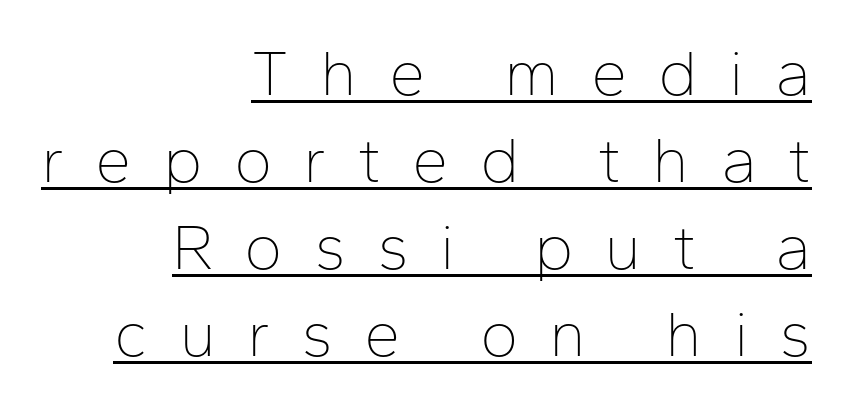
Q: Is the text bold? A: No.
Q: Is the text italic (slanted)? A: No, it is upright.
Q: Is the typeface a serif or a sans-serif typeface? A: Sans-serif.
Q: Is the text underlined? A: Yes.
Q: How is the paragraph aligned? A: Right-aligned.
Q: Is the spacing between letters normal or unusually wide? A: Unusually wide.
Q: Is the spacing between lines tight, normal or loose? A: Normal.
Q: Width (condensed, normal, or wide)? A: Normal.
Q: Stroke contrast? A: Low.
Q: x-height? A: Medium.
Q: Monospaced? A: No.
